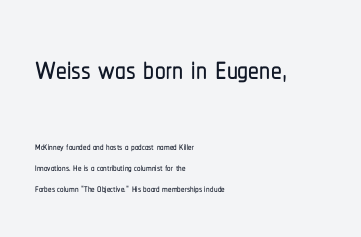
{"serif": "no", "italic": "no", "width": "condensed", "stroke_contrast": "low", "x_height": "medium", "monospaced": "no", "underline": "no", "align": "left", "line_spacing": "normal", "line_spacing_ratio": 1.52, "letter_spacing": "normal", "letter_spacing_em": 0.0, "larger_block": "first", "size_ratio": 3.07, "glyph_px": 43}
